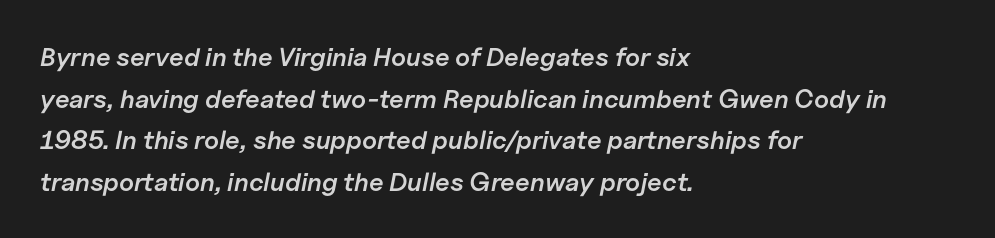
Typographic density is moderately raised because the face is semibold. Does the lettering tilt? It does — this is italic. Does the leading feel generous? No, just average. A student would call this left alignment; a typographer would say flush left, rag right. Spacing between characters is what you'd get straight out of the box.
